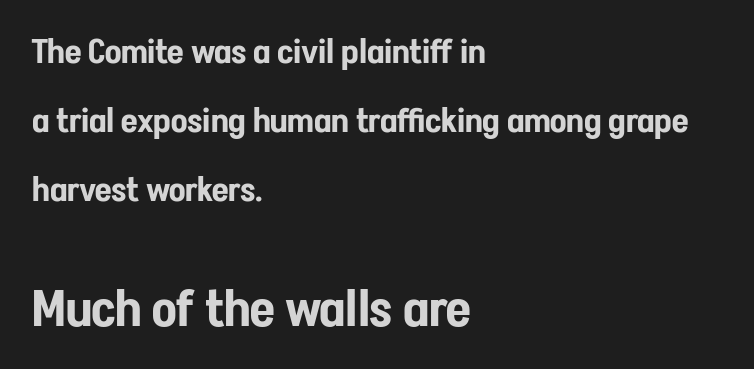
A student would call this left alignment; a typographer would say flush left, rag right. The zone under the glyphs is completely vacant. Is the letter spacing exaggerated? No — it looks like the ordinary default. Horizontal bands of white between lines are thick stripes.
